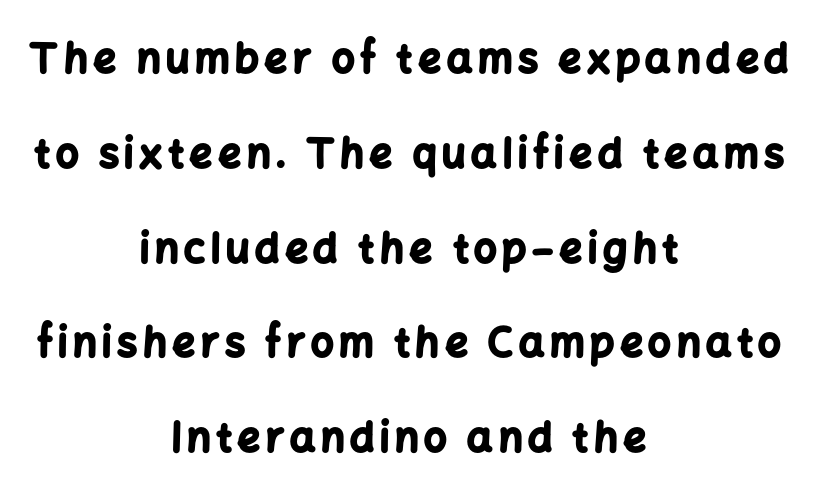
{"serif": "no", "italic": "no", "bold": "yes", "weight": "bold", "width": "normal", "stroke_contrast": "low", "x_height": "medium", "monospaced": "no", "underline": "no", "align": "center", "line_spacing": "loose", "line_spacing_ratio": 2.37, "glyph_px": 40}
